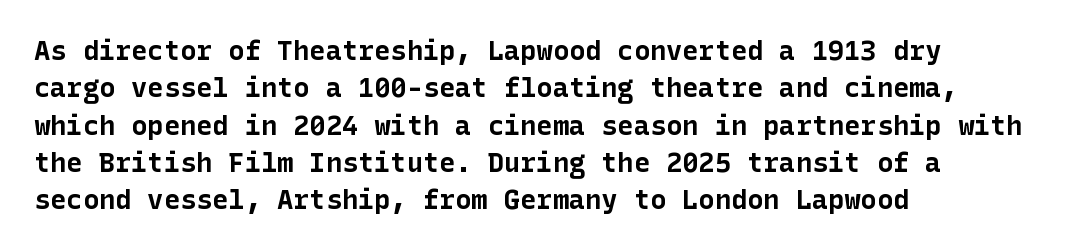
Q: Is the text bold? A: Yes.
Q: Is the text italic (slanted)? A: No, it is upright.
Q: Is the text underlined? A: No.
Q: How is the paragraph aligned? A: Left-aligned.
Q: Is the spacing between letters normal or unusually wide? A: Normal.
Q: Is the spacing between lines tight, normal or loose? A: Normal.
